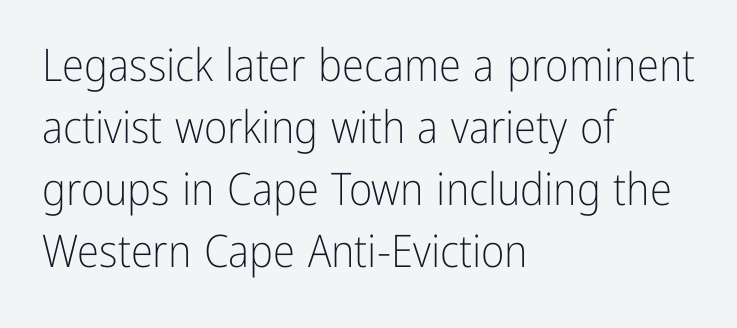
The image shows 45 px light, condensed sans-serif type, upright; set left-aligned, normal line spacing (1.38x), normal letter spacing, not underlined; low stroke contrast and a medium x-height.
